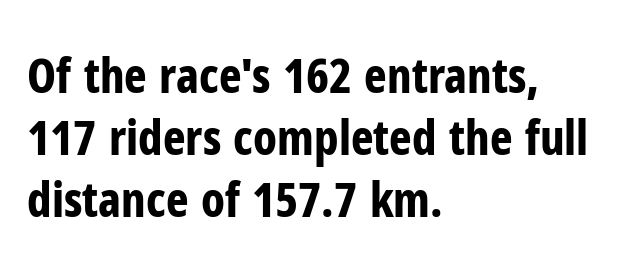
Serif or sans? Sans — the stroke terminals are bare. The vertical gap from one line to the next is medium. Tracking value appears to be zero — textbook default spacing. This sample uses an upright cut, with every glyph sitting square on the baseline. Students, this is bold: see how much ink each stroke carries. Looks like regular typesetting: each glyph gets only the width it needs.
